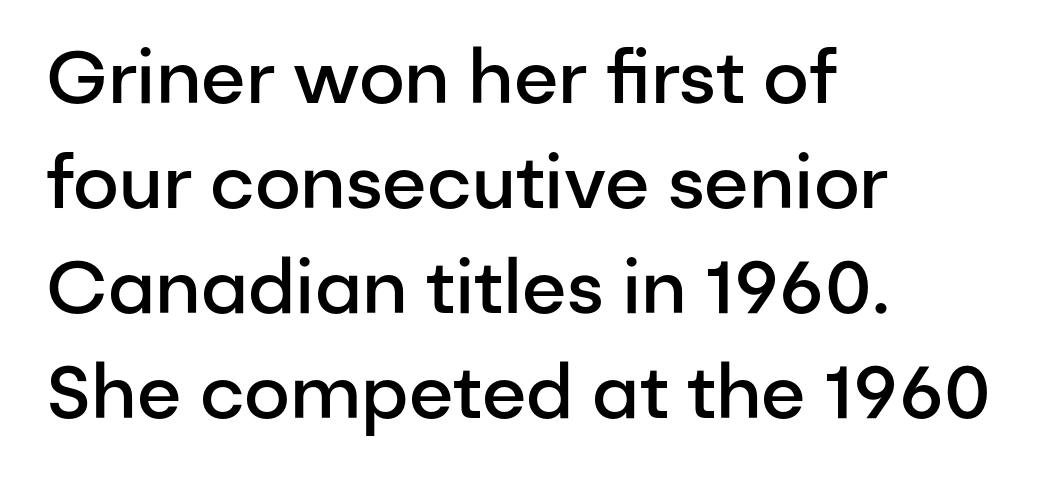
Honestly, the row spacing looks completely unremarkable. Weight: semibold (demi). The specimen omits any rule beneath the text block's lines. Observe the absence of serifs on each vertical stroke in this sample. You could not count columns in this text — the font is proportionally spaced.
